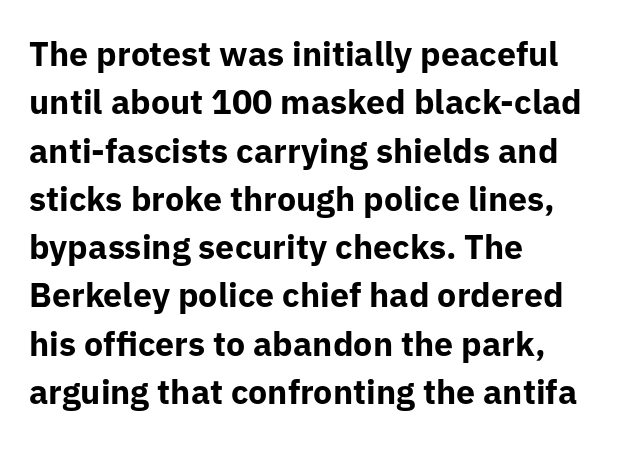
{"serif": "no", "italic": "no", "bold": "yes", "weight": "bold", "width": "normal", "stroke_contrast": "low", "x_height": "medium", "monospaced": "no", "underline": "no", "align": "left", "line_spacing": "normal", "line_spacing_ratio": 1.42, "letter_spacing": "normal", "letter_spacing_em": 0.0, "glyph_px": 34}
